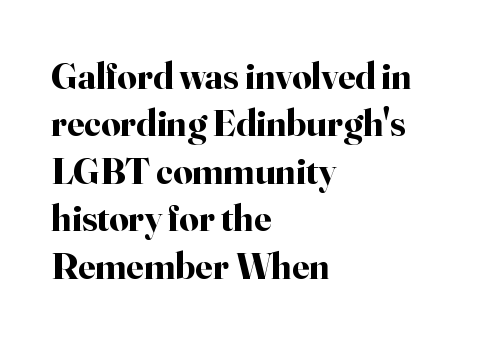
The image shows 38 px bold serif type, upright; set left-aligned, normal line spacing (1.25x), normal letter spacing, not underlined; high stroke contrast and a small x-height.
